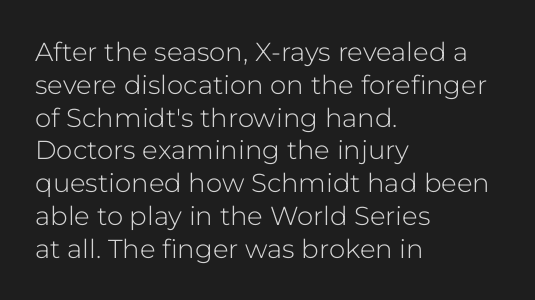
The image shows 26 px text type, upright; set left-aligned, normal line spacing (1.26x), normal letter spacing, not underlined.
